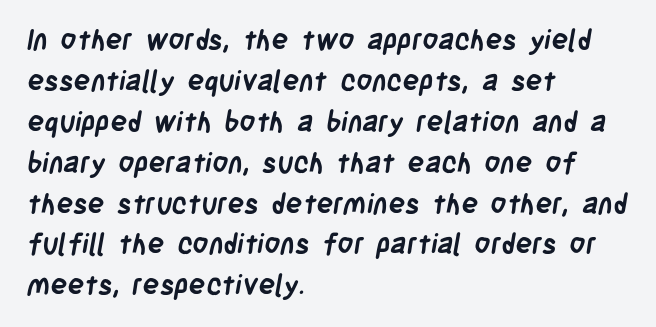
{"serif": "no", "bold": "yes", "weight": "semibold", "width": "condensed", "stroke_contrast": "low", "x_height": "large", "monospaced": "no", "underline": "no", "align": "left", "line_spacing": "normal", "line_spacing_ratio": 1.46, "letter_spacing": "normal", "letter_spacing_em": 0.0, "glyph_px": 28}
